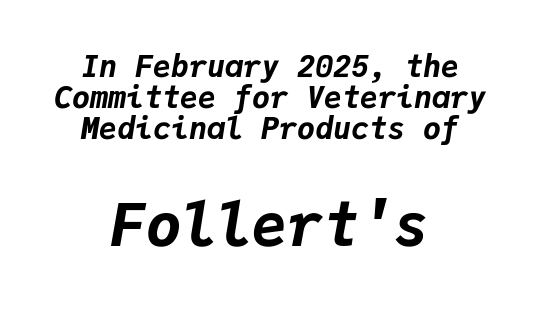
{"italic": "yes", "lean": "right", "slant_degrees": 9, "bold": "yes", "weight": "bold", "width": "normal", "stroke_contrast": "low", "x_height": "medium", "monospaced": "yes", "underline": "no", "align": "center", "line_spacing": "tight", "line_spacing_ratio": 1.04, "letter_spacing": "normal", "letter_spacing_em": 0.0, "larger_block": "second", "size_ratio": 1.97, "glyph_px": 59}
